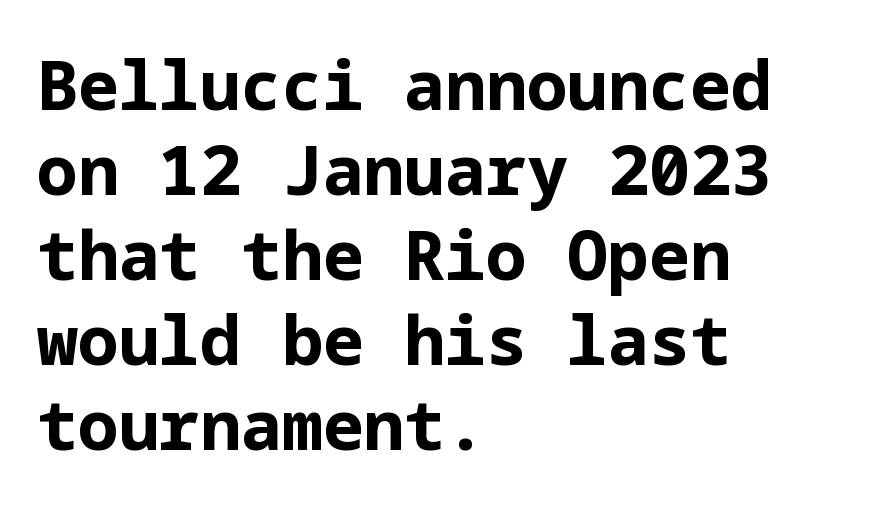
The image shows 68 px bold sans-serif type, upright; set left-aligned, normal line spacing (1.25x), normal letter spacing, not underlined; low stroke contrast and a medium x-height.
